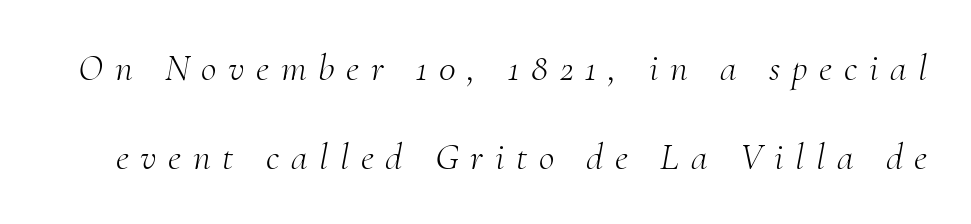
These lines have a slow, spaced-out rhythm from letter to letter. Stem width sits at or under what a default text font uses. Style check: oblique. The passage shown is typeset with a serif family. Bare-footed words on every line. The leading is generous, giving the passage an open texture.
